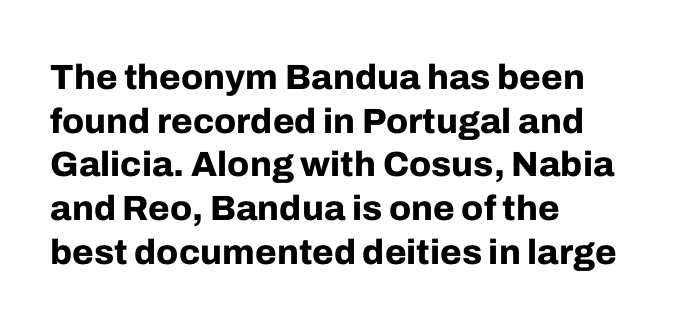
The image shows 35 px bold sans-serif type, upright; set left-aligned, normal line spacing (1.25x), normal letter spacing, not underlined; low stroke contrast and a medium x-height.
